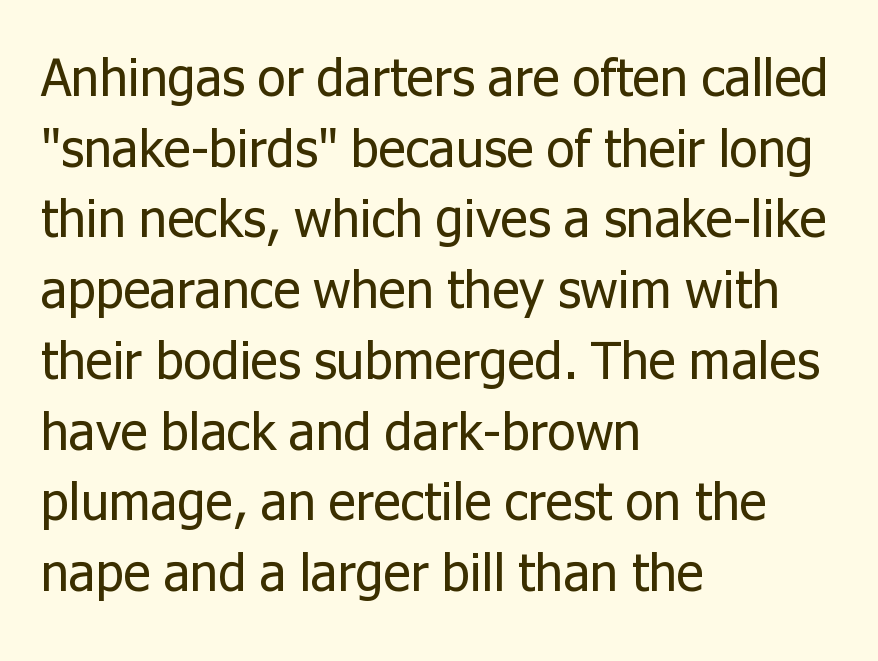
A typesetter would mark this as roman, not italic. Compared with a centered layout, this one pins lines to the left instead. Has an underline been added? It has not. Inter-character spacing is left at the font's built-in metrics.
